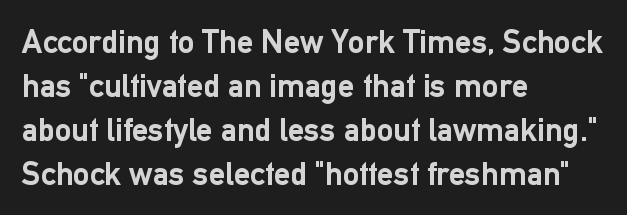
Standard letterfit; no display-style spreading of the glyphs. Serif or sans? Sans — the stroke terminals are bare. Posture: straight, roman, zero tilt. Is the type bold? Yes — the strokes are clearly thick and heavy. Typeset ragged right — the left edge is the straight one. Character widths vary here, with narrow letters taking less room than wide ones.
